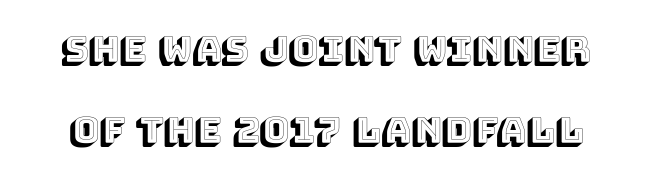
Varying glyph widths throughout — classic text-font behaviour. This sample uses an upright cut, with every glyph sitting square on the baseline. Each word holds together tightly as a unit, with standard inter-letter gaps. Line spacing here is loose. This rendering features lettering with no underline.
